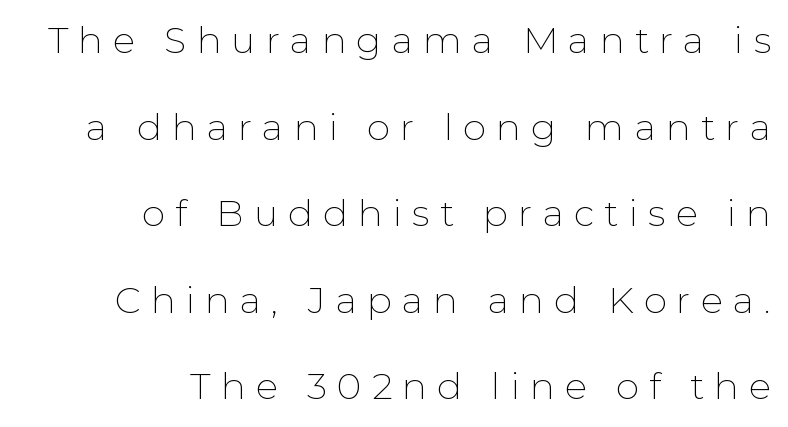
The image shows 37 px thin sans-serif type, upright; set right-aligned, loose line spacing (2.34x), unusually wide letter spacing (+0.27 em), not underlined; low stroke contrast and a medium x-height.
